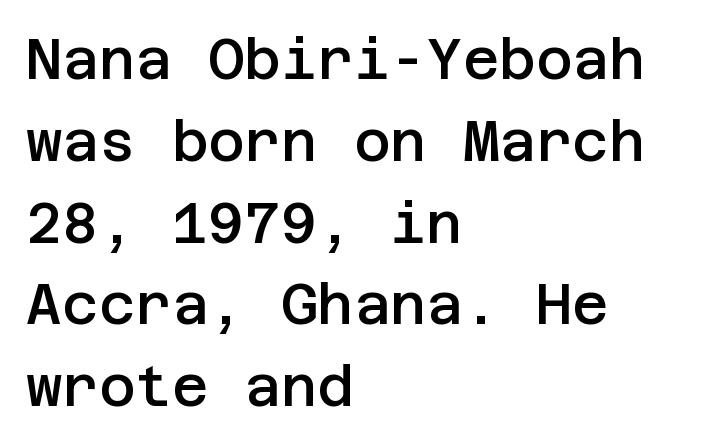
The image shows 56 px semibold sans-serif type, upright; set left-aligned, normal line spacing (1.46x), normal letter spacing, not underlined; low stroke contrast and a large x-height.
